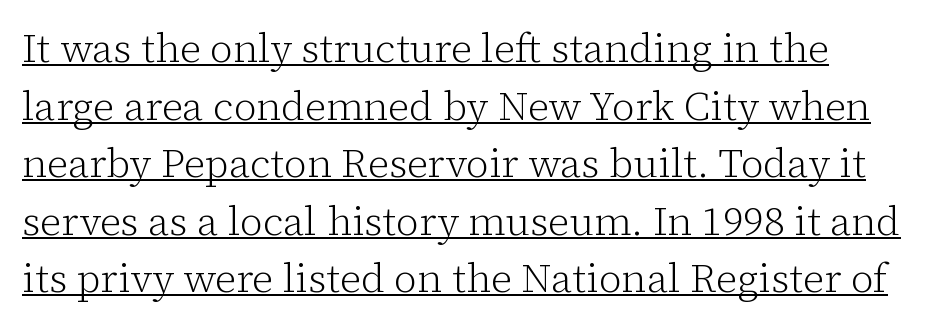
The passage shown is not bold in any degree. Underline: present. Here the designer chose a conventional face with non-uniform glyph widths. Examine the stroke ends and you'll spot serifs. The vertical gap from one line to the next is medium.
